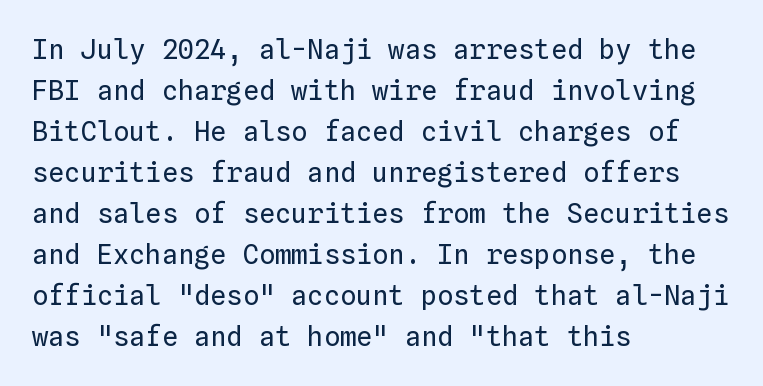
On a weight scale, this lands at 450 or below. The passage shown has conventional tracking throughout. A normal amount of white space separates one row of letters from the next. The rag falls on the right side of this text block.
